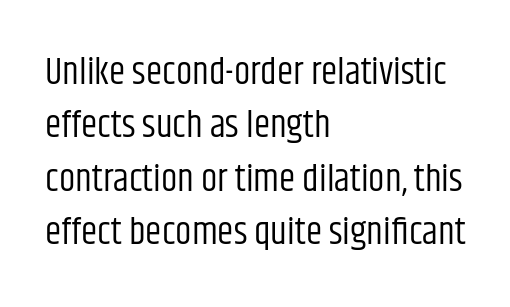
{"serif": "no", "italic": "no", "bold": "no", "weight": "regular", "width": "condensed", "stroke_contrast": "low", "x_height": "large", "monospaced": "no", "underline": "no", "align": "left", "line_spacing": "normal", "line_spacing_ratio": 1.44, "letter_spacing": "normal", "letter_spacing_em": 0.0, "glyph_px": 37}
